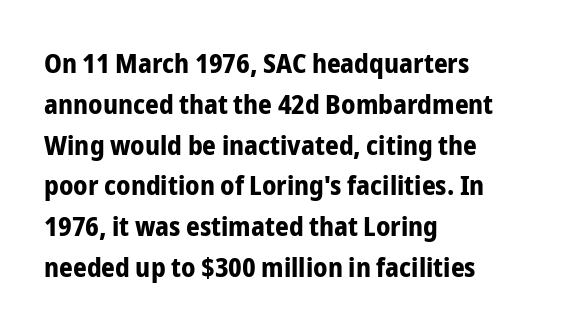
This is the regular roman posture of the typeface. Regarding leading, the lines here are spaced in the standard way. Heft: maximum for text — a bold. The specimen omits any rule beneath the text block's lines.
